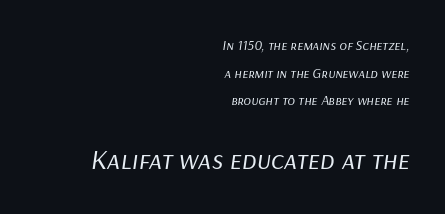
{"italic": "yes", "lean": "right", "slant_degrees": 9, "bold": "no", "weight": "regular", "width": "normal", "stroke_contrast": "low", "x_height": "medium", "monospaced": "no", "underline": "no", "align": "right", "line_spacing": "loose", "line_spacing_ratio": 1.97, "letter_spacing": "normal", "letter_spacing_em": 0.0, "larger_block": "second", "size_ratio": 2.0, "glyph_px": 28}
